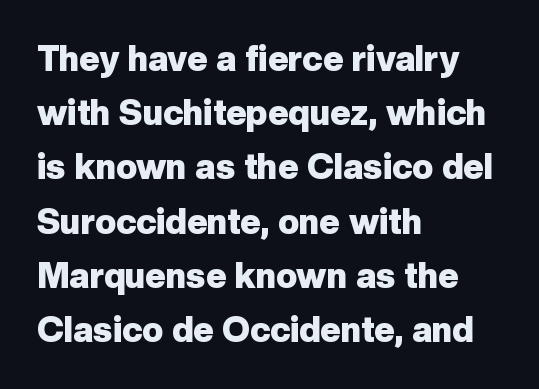
{"serif": "no", "italic": "no", "bold": "yes", "weight": "heavy", "width": "normal", "stroke_contrast": "low", "x_height": "medium", "monospaced": "no", "underline": "no", "align": "left", "line_spacing": "normal", "line_spacing_ratio": 1.55, "letter_spacing": "normal", "letter_spacing_em": 0.0, "glyph_px": 35}
